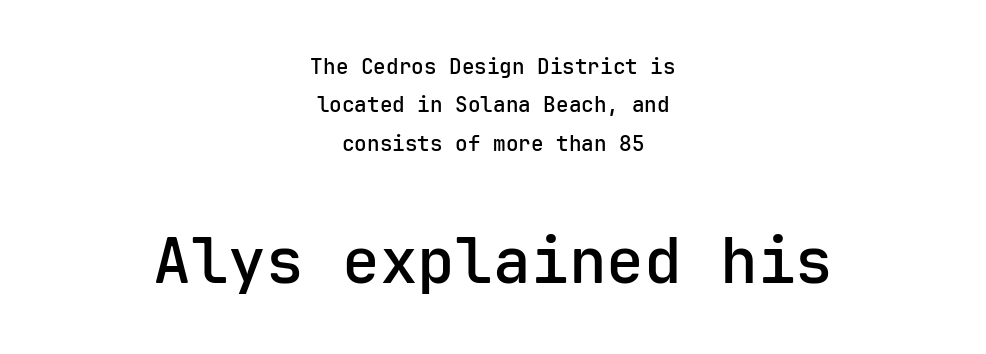
The image shows 63 px semibold sans-serif type, upright, monospaced; set centered, line spacing 1.83x, normal letter spacing, not underlined; the second (bottom) block is 3.0x larger; low stroke contrast and a medium x-height.
